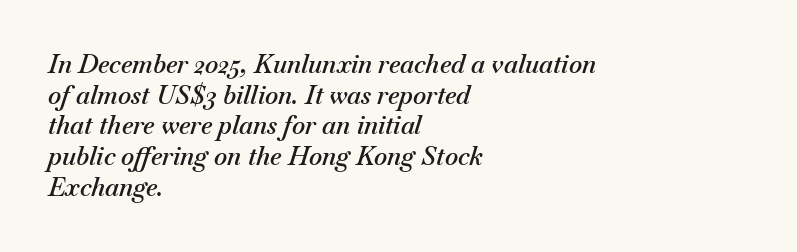
The image shows 25 px text type, italic (leaning right); set left-aligned, line spacing 1.23x, normal letter spacing, not underlined.
